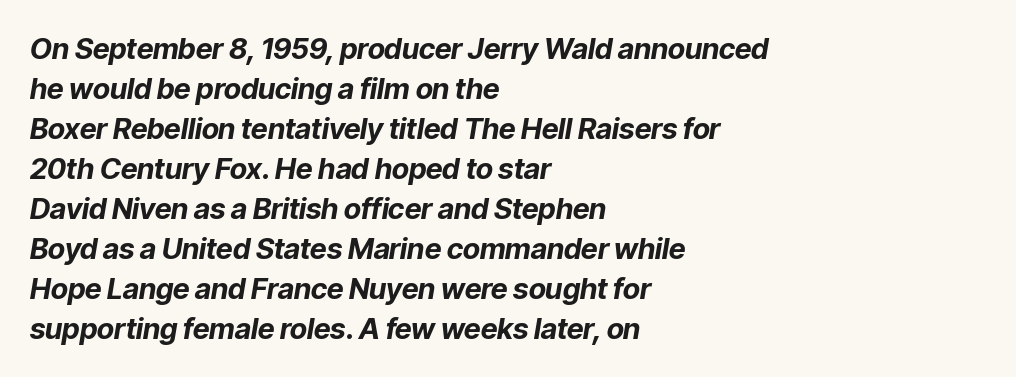
The image shows 29 px bold type, italic (leaning right); set left-aligned, normal line spacing (1.38x), normal letter spacing, not underlined; low stroke contrast and a medium x-height.
